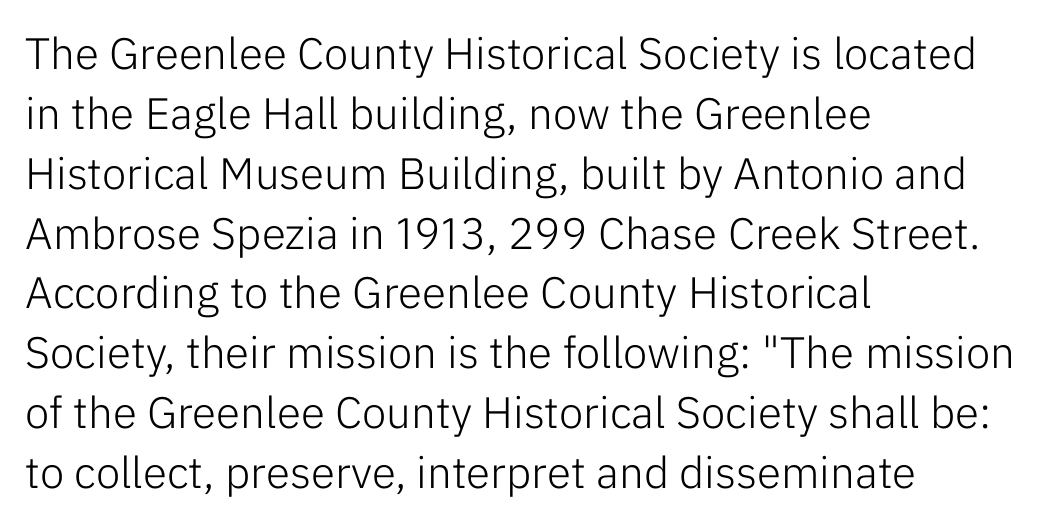
The image shows 44 px light sans-serif type, upright; set left-aligned, normal line spacing (1.36x), normal letter spacing, not underlined; low stroke contrast and a medium x-height.
